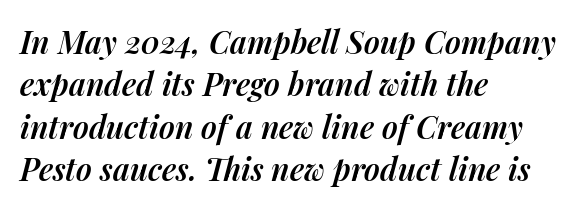
{"italic": "yes", "lean": "right", "slant_degrees": 14, "bold": "semi", "weight": "semibold", "width": "normal", "stroke_contrast": "medium", "x_height": "medium", "monospaced": "no", "underline": "no", "align": "left", "line_spacing": "normal", "line_spacing_ratio": 1.37, "letter_spacing": "normal", "letter_spacing_em": 0.0, "glyph_px": 31}
